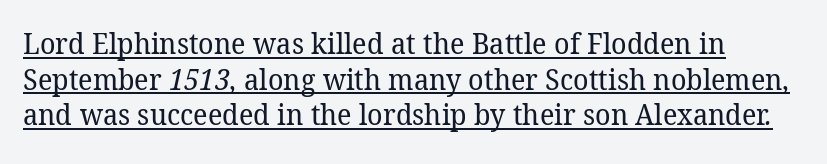
{"serif": "yes", "bold": "no", "weight": "regular", "width": "normal", "stroke_contrast": "low", "x_height": "medium", "monospaced": "no", "underline": "yes", "align": "left", "line_spacing_ratio": 1.23, "letter_spacing": "normal", "letter_spacing_em": 0.0, "glyph_px": 29}
